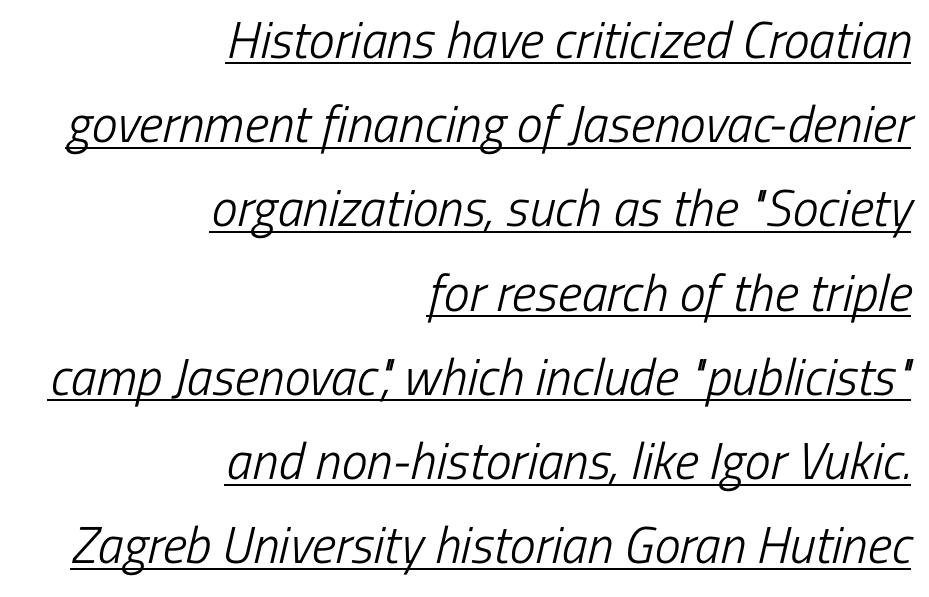
The image shows 52 px light, condensed sans-serif type; set right-aligned, normal line spacing (1.62x), normal letter spacing, underlined; low stroke contrast and a medium x-height.
